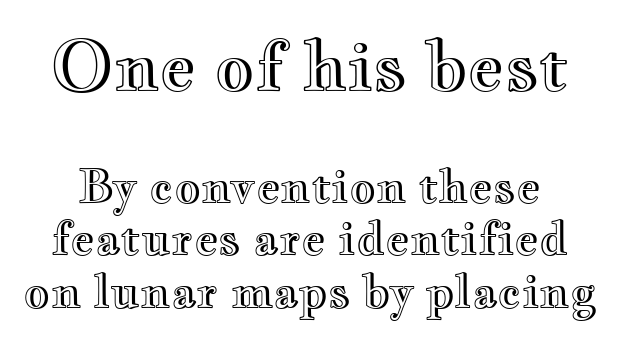
Q: Is the text italic (slanted)? A: No, it is upright.
Q: Is the text underlined? A: No.
Q: Is the spacing between letters normal or unusually wide? A: Normal.
Q: Is the spacing between lines tight, normal or loose? A: Tight.
Q: Which block of text is set in a larger size, the first (top) or the second (bottom)? A: The first (top) one.
Q: Width (condensed, normal, or wide)? A: Wide.
Q: x-height? A: Small.
Q: Monospaced? A: No.
